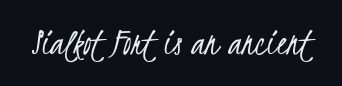
Q: Is the text bold? A: No.
Q: Is the typeface a serif or a sans-serif typeface? A: Sans-serif.
Q: Is the text underlined? A: No.
Q: Is the spacing between letters normal or unusually wide? A: Normal.
Q: Width (condensed, normal, or wide)? A: Condensed.
Q: Stroke contrast? A: Low.
Q: x-height? A: Small.
Q: Monospaced? A: No.
